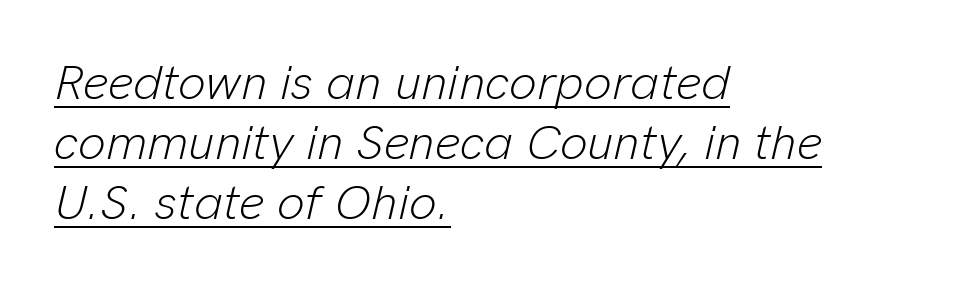
Q: Is the text bold? A: No.
Q: Is the text italic (slanted)? A: Yes, it leans right by about 13 degrees.
Q: Is the text underlined? A: Yes.
Q: How is the paragraph aligned? A: Left-aligned.
Q: Is the spacing between letters normal or unusually wide? A: Normal.
Q: Width (condensed, normal, or wide)? A: Normal.
Q: Stroke contrast? A: Low.
Q: x-height? A: Medium.
Q: Monospaced? A: No.
